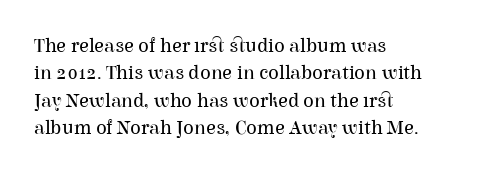
Q: Is the text bold? A: No.
Q: Is the text italic (slanted)? A: No, it is upright.
Q: Is the text underlined? A: No.
Q: How is the paragraph aligned? A: Left-aligned.
Q: Is the spacing between letters normal or unusually wide? A: Normal.
Q: Is the spacing between lines tight, normal or loose? A: Normal.
